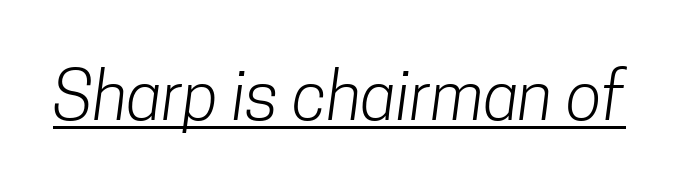
{"serif": "no", "bold": "no", "weight": "light", "width": "condensed", "stroke_contrast": "low", "x_height": "medium", "monospaced": "no", "underline": "yes", "letter_spacing": "normal", "letter_spacing_em": 0.0, "glyph_px": 67}
